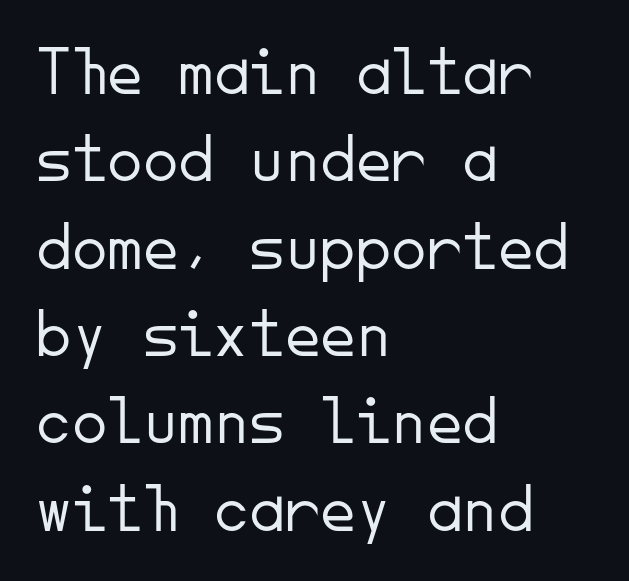
Nobody drew a line under any word here. Do the characters align in a grid? Yes, the font is monospaced. Each letter's strokes conclude bluntly, with no projecting serifs. Is there any slant? The stems are plumb.
